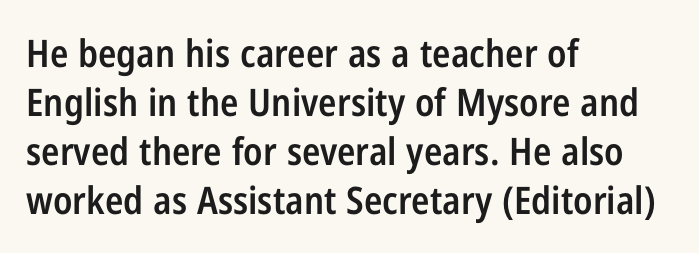
Q: Is the text bold? A: Semi-bold.
Q: Is the text italic (slanted)? A: No, it is upright.
Q: Is the typeface a serif or a sans-serif typeface? A: Sans-serif.
Q: Is the text underlined? A: No.
Q: How is the paragraph aligned? A: Left-aligned.
Q: Is the spacing between letters normal or unusually wide? A: Normal.
Q: Is the spacing between lines tight, normal or loose? A: Normal.
Q: Width (condensed, normal, or wide)? A: Condensed.
Q: Stroke contrast? A: Low.
Q: x-height? A: Medium.
Q: Monospaced? A: No.
